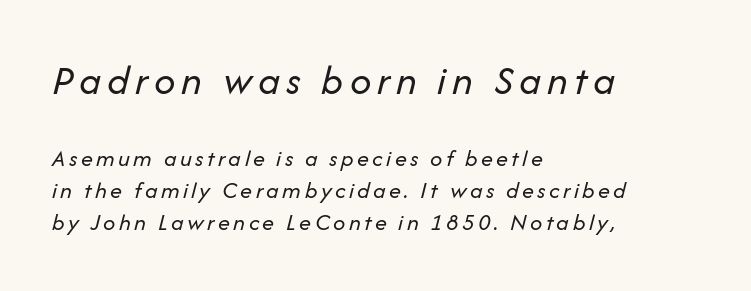
Note the varied advance widths — an 'i' is clearly narrower than an 'm'. The line-height multiplier appears to be the usual default. The specimen omits any rule beneath the text block's lines. Slant detected: the letters are inclined. Alignment: flush left.
